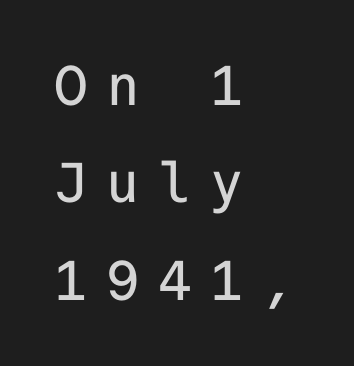
A typesetter would call this monospace, since all characters share one set width. Grotesque or geometric, the face here clearly has no serifs. The specimen omits any rule beneath the text block's lines. Upright lettering throughout.
